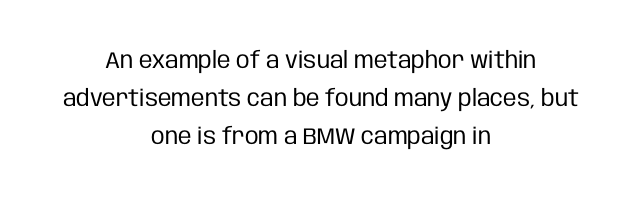
Q: Is the text bold? A: No.
Q: Is the text italic (slanted)? A: No, it is upright.
Q: Is the text underlined? A: No.
Q: How is the paragraph aligned? A: Centered.
Q: Is the spacing between letters normal or unusually wide? A: Normal.
Q: Is the spacing between lines tight, normal or loose? A: Normal.
